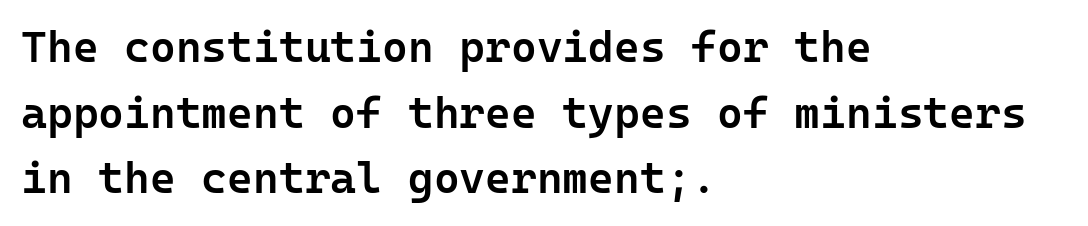
The image shows 44 px semibold sans-serif type, upright, monospaced; set left-aligned, normal line spacing (1.49x), normal letter spacing, not underlined; low stroke contrast and a medium x-height.
